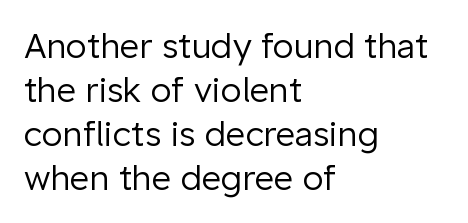
This rendering employs a face without finishing strokes, i.e., a sans-serif. Characters remain perfectly vertical along every line. Notice how the passage keeps a crisp vertical edge on the left only. Varying glyph widths throughout — classic text-font behaviour.
